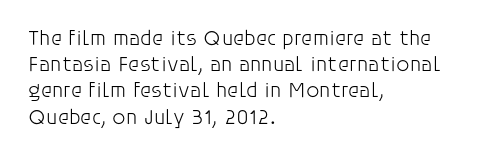
The image shows 21 px text type, upright; set left-aligned, normal line spacing (1.25x), normal letter spacing, not underlined.
